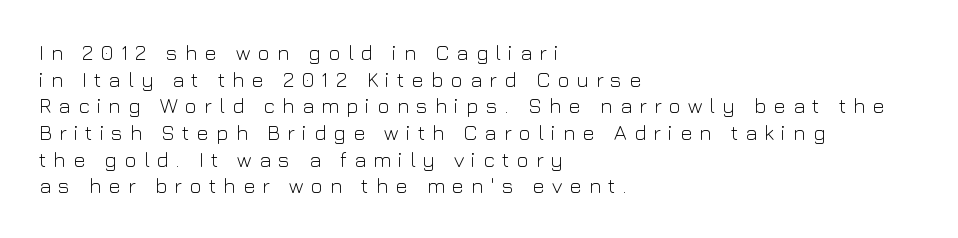
Q: Is the text bold? A: No.
Q: Is the text italic (slanted)? A: No, it is upright.
Q: Is the text underlined? A: No.
Q: How is the paragraph aligned? A: Left-aligned.
Q: Is the spacing between letters normal or unusually wide? A: Unusually wide.
Q: Is the spacing between lines tight, normal or loose? A: Normal.
